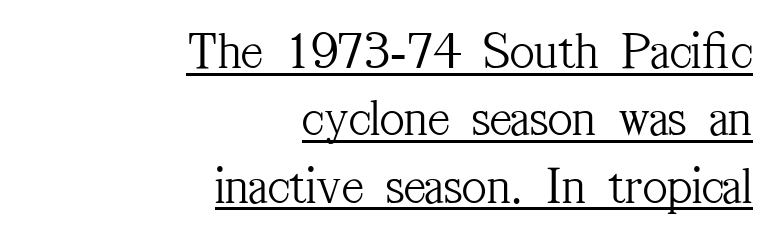
Q: Is the text bold? A: No.
Q: Is the text italic (slanted)? A: No, it is upright.
Q: Is the typeface a serif or a sans-serif typeface? A: Serif.
Q: Is the text underlined? A: Yes.
Q: How is the paragraph aligned? A: Right-aligned.
Q: Is the spacing between letters normal or unusually wide? A: Normal.
Q: Is the spacing between lines tight, normal or loose? A: Normal.
Q: Width (condensed, normal, or wide)? A: Condensed.
Q: Stroke contrast? A: Medium.
Q: x-height? A: Medium.
Q: Monospaced? A: No.
